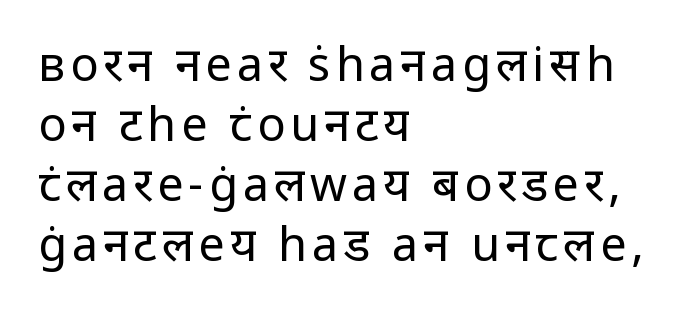
{"serif": "no", "italic": "no", "bold": "no", "weight": "regular", "width": "normal", "stroke_contrast": "low", "x_height": "medium", "monospaced": "no", "underline": "no", "align": "left", "line_spacing": "normal", "line_spacing_ratio": 1.28, "glyph_px": 47}
